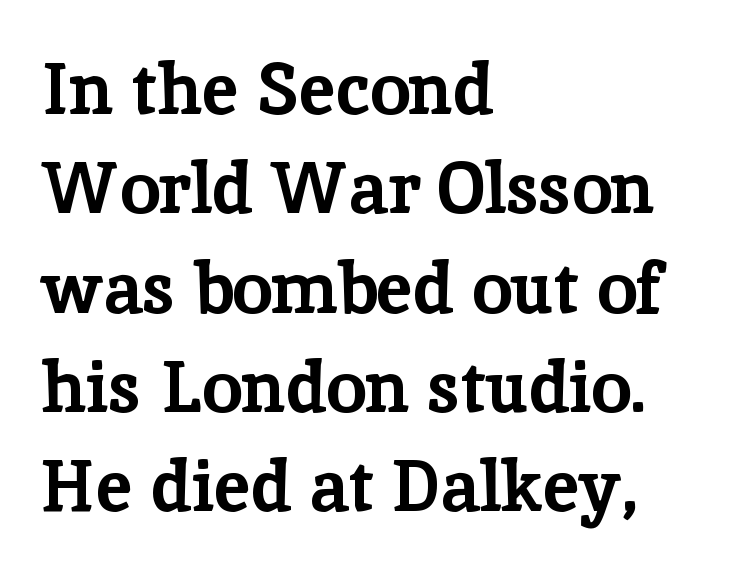
The image shows 72 px bold serif type, upright; set left-aligned, normal line spacing (1.38x), normal letter spacing, not underlined; low stroke contrast and a medium x-height.
